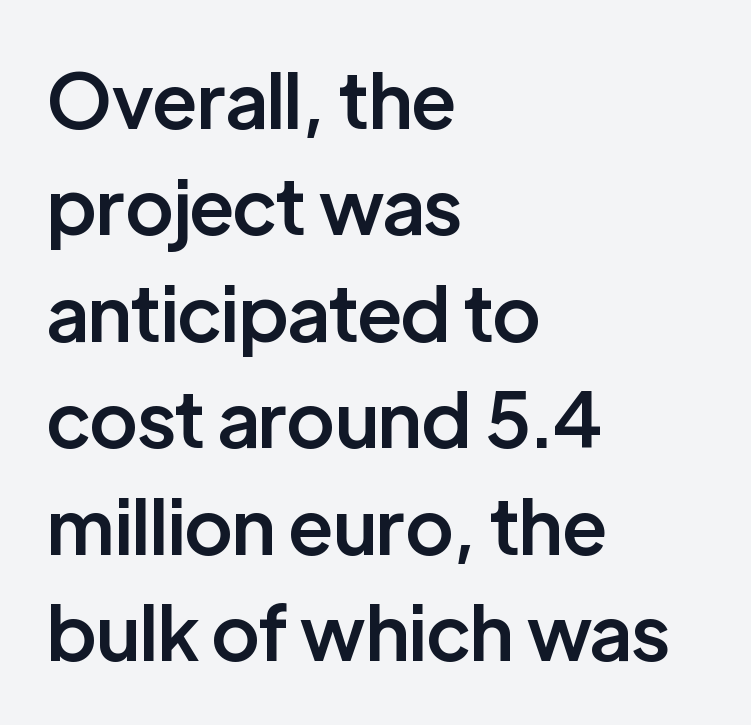
{"serif": "no", "italic": "no", "bold": "semi", "weight": "semibold", "width": "normal", "stroke_contrast": "low", "x_height": "medium", "monospaced": "no", "underline": "no", "align": "left", "line_spacing": "normal", "line_spacing_ratio": 1.4, "letter_spacing": "normal", "letter_spacing_em": 0.0, "glyph_px": 76}
